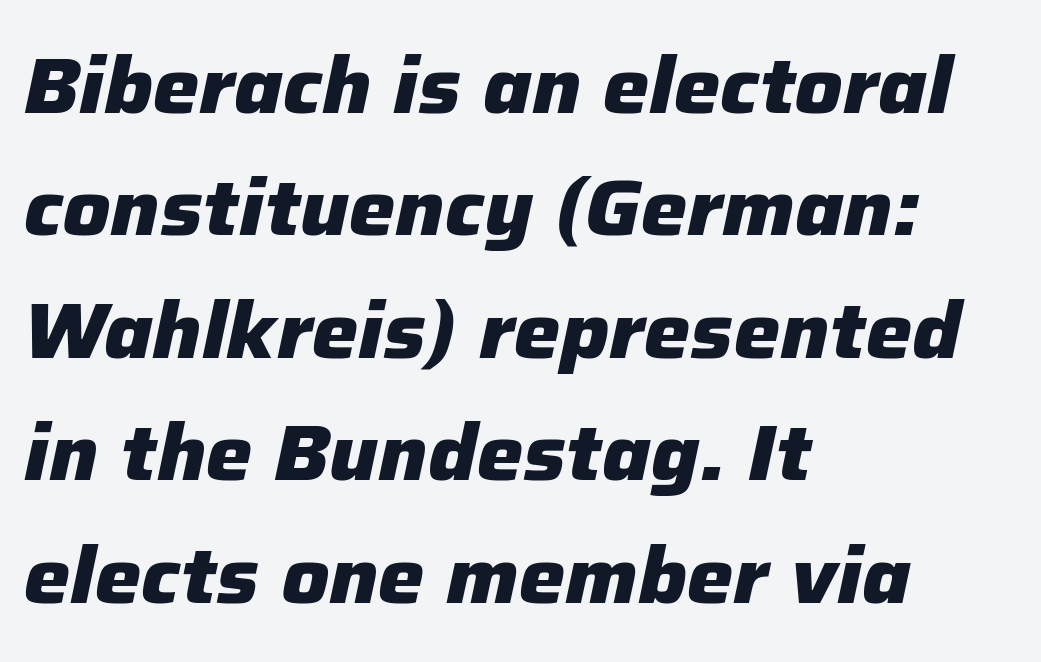
Thick stems and heavy bowls — unmistakably bold. The passage shown is typed in a proportional face where columns would drift. A classic flush-left, rag-right setting is used for this passage. Quick note: italic.
